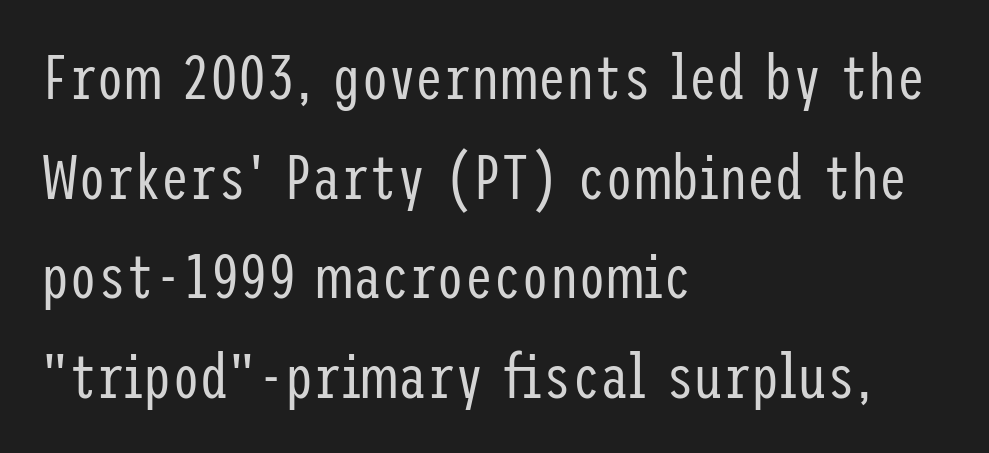
{"serif": "no", "italic": "no", "bold": "no", "weight": "regular", "width": "condensed", "stroke_contrast": "low", "x_height": "medium", "underline": "no", "align": "left", "line_spacing": "normal", "line_spacing_ratio": 1.58, "letter_spacing": "normal", "letter_spacing_em": 0.0, "glyph_px": 63}
